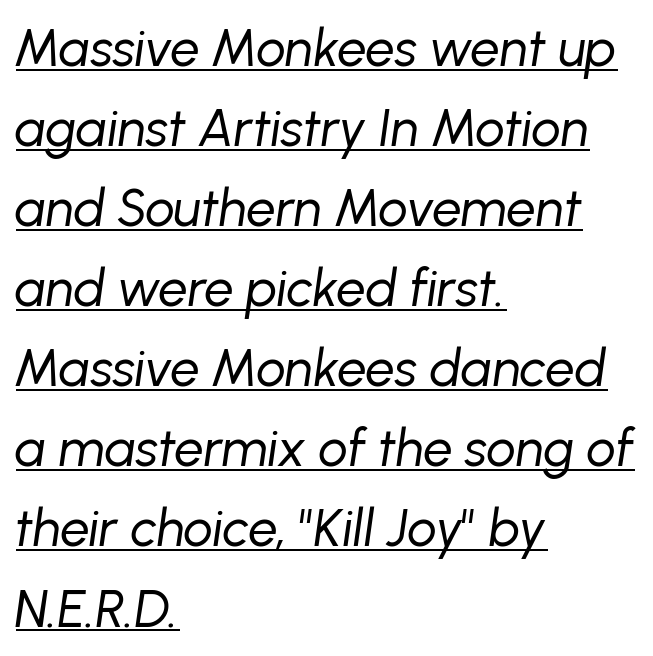
The image shows 52 px regular-weight type, italic (leaning right); set left-aligned, normal line spacing (1.54x), normal letter spacing, underlined; low stroke contrast and a medium x-height.
